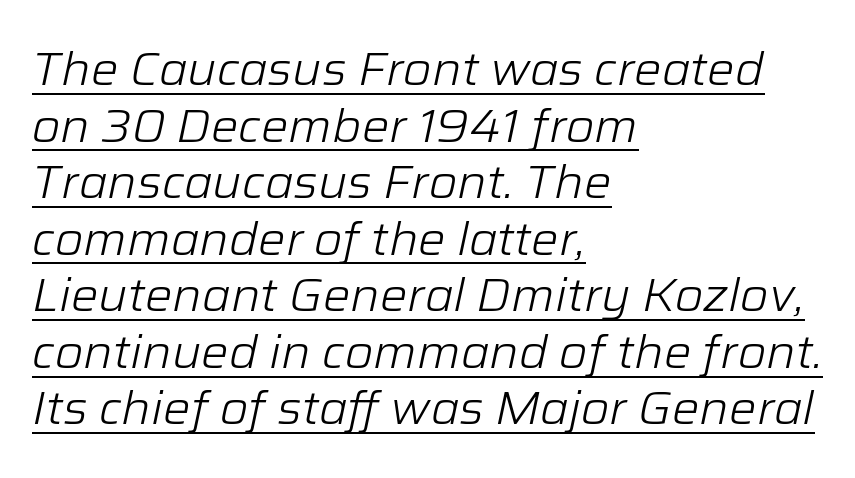
{"italic": "yes", "lean": "right", "slant_degrees": 12, "bold": "no", "weight": "light", "width": "normal", "stroke_contrast": "low", "x_height": "medium", "monospaced": "no", "underline": "yes", "align": "left", "line_spacing_ratio": 1.23, "letter_spacing": "normal", "letter_spacing_em": 0.0, "glyph_px": 46}
